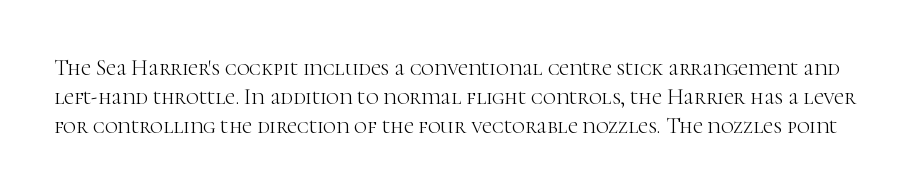
The image shows 22 px text type, upright; set normal line spacing (1.32x), normal letter spacing, not underlined.
